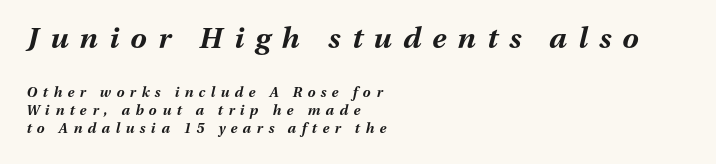
Q: Is the text bold? A: Yes.
Q: Is the text italic (slanted)? A: Yes, it leans right by about 13 degrees.
Q: Is the text underlined? A: No.
Q: How is the paragraph aligned? A: Left-aligned.
Q: Is the spacing between letters normal or unusually wide? A: Unusually wide.
Q: Is the spacing between lines tight, normal or loose? A: Normal.
Q: Which block of text is set in a larger size, the first (top) or the second (bottom)? A: The first (top) one.
Q: Width (condensed, normal, or wide)? A: Normal.
Q: Stroke contrast? A: Medium.
Q: x-height? A: Medium.
Q: Monospaced? A: No.
